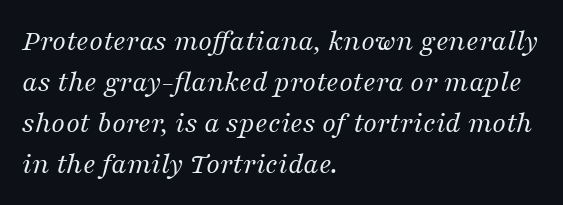
The image shows 31 px regular-weight serif type, italic (leaning right); set left-aligned, normal line spacing (1.32x), normal letter spacing, not underlined; medium stroke contrast and a medium x-height.
